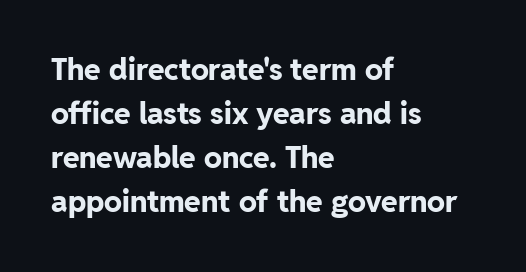
The image shows 30 px bold sans-serif type, upright; set left-aligned, normal line spacing (1.47x), normal letter spacing, not underlined; low stroke contrast and a medium x-height.
